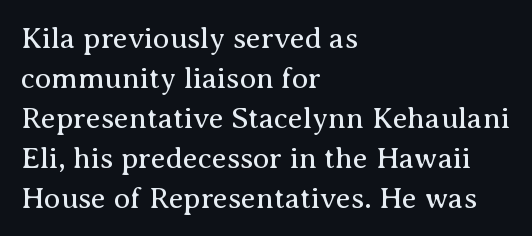
The letters carry serifs — small finishing strokes at the ends of their stems. These lines were composed using upright roman letters. These lines keep a tight, regular rhythm from letter to letter. The compositor pushed each line to the left boundary.
